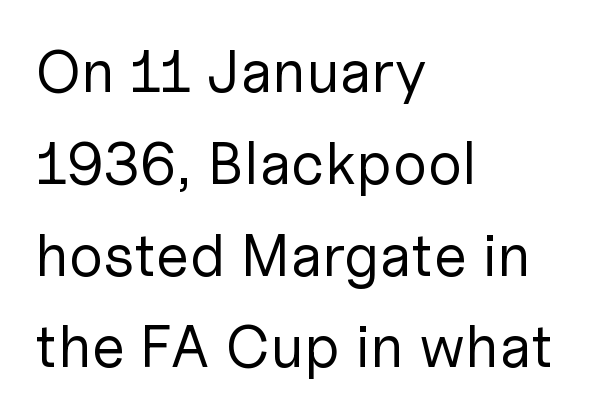
The image shows 60 px regular-weight sans-serif type, upright; set left-aligned, normal line spacing (1.53x), normal letter spacing, not underlined; low stroke contrast and a medium x-height.
